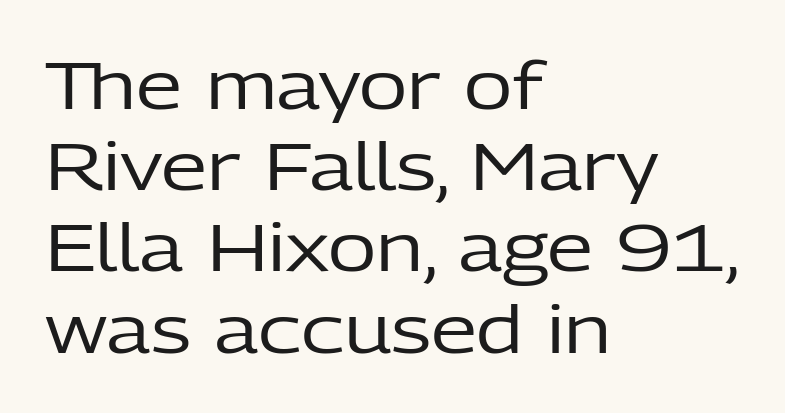
Q: Is the text bold? A: No.
Q: Is the text italic (slanted)? A: No, it is upright.
Q: Is the typeface a serif or a sans-serif typeface? A: Sans-serif.
Q: Is the text underlined? A: No.
Q: How is the paragraph aligned? A: Left-aligned.
Q: Is the spacing between letters normal or unusually wide? A: Normal.
Q: Width (condensed, normal, or wide)? A: Normal.
Q: Stroke contrast? A: Low.
Q: x-height? A: Medium.
Q: Monospaced? A: No.
